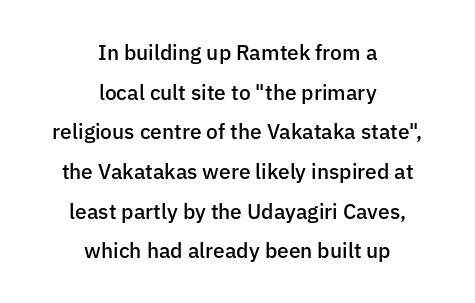
The image shows 21 px text type, upright; set centered, line spacing 1.89x, normal letter spacing, not underlined.
